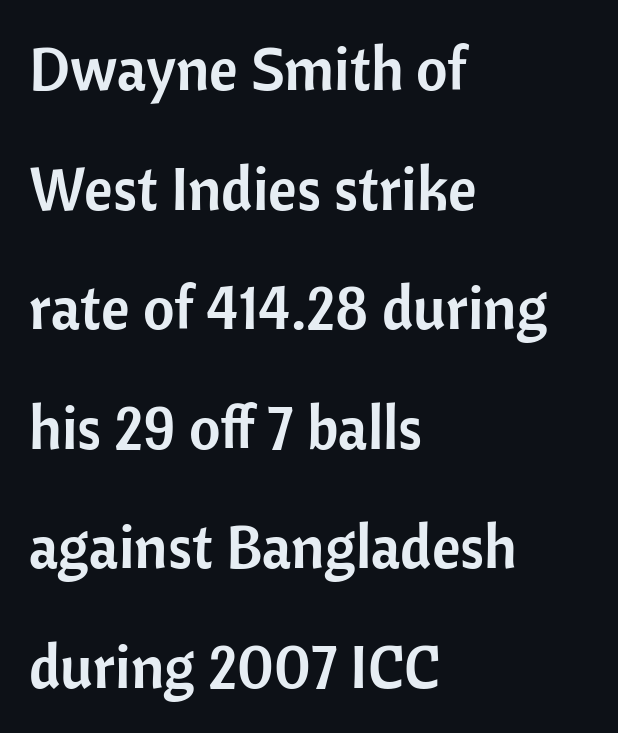
{"serif": "no", "italic": "no", "width": "normal", "stroke_contrast": "low", "x_height": "medium", "monospaced": "no", "underline": "no", "align": "left", "line_spacing": "loose", "line_spacing_ratio": 1.96, "letter_spacing": "normal", "letter_spacing_em": 0.0, "glyph_px": 61}
